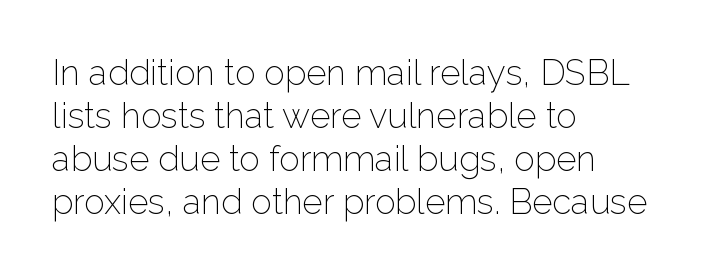
{"serif": "no", "italic": "no", "bold": "no", "weight": "light", "width": "normal", "stroke_contrast": "low", "x_height": "medium", "monospaced": "no", "underline": "no", "align": "left", "line_spacing_ratio": 1.23, "letter_spacing": "normal", "letter_spacing_em": 0.0, "glyph_px": 35}
